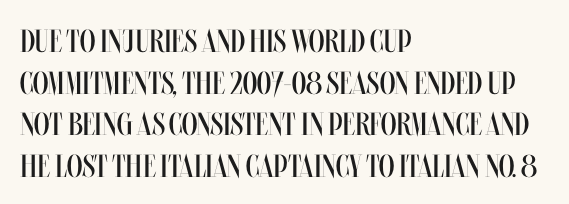
Q: Is the text bold? A: No.
Q: Is the text italic (slanted)? A: No, it is upright.
Q: Is the text underlined? A: No.
Q: How is the paragraph aligned? A: Left-aligned.
Q: Is the spacing between letters normal or unusually wide? A: Normal.
Q: Is the spacing between lines tight, normal or loose? A: Normal.
Q: Width (condensed, normal, or wide)? A: Condensed.
Q: Stroke contrast? A: Medium.
Q: x-height? A: Large.
Q: Monospaced? A: No.
